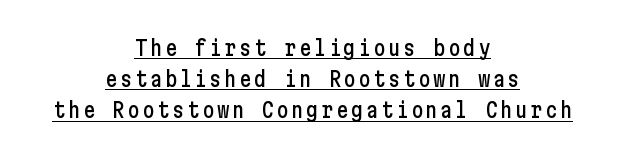
Q: Is the text italic (slanted)? A: No, it is upright.
Q: Is the text underlined? A: Yes.
Q: How is the paragraph aligned? A: Centered.
Q: Is the spacing between lines tight, normal or loose? A: Normal.
